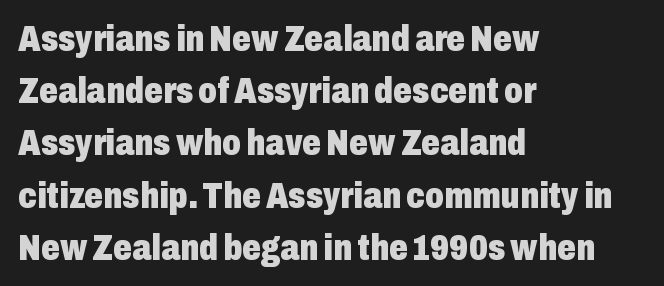
{"serif": "no", "italic": "no", "bold": "yes", "weight": "heavy", "width": "condensed", "stroke_contrast": "low", "x_height": "medium", "monospaced": "no", "underline": "no", "align": "left", "line_spacing": "normal", "line_spacing_ratio": 1.41, "letter_spacing": "normal", "letter_spacing_em": 0.0, "glyph_px": 37}
